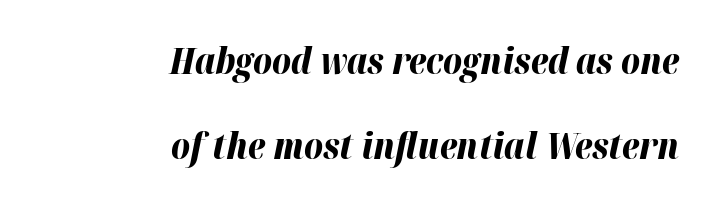
A full-strength bold gives these letters their thick strokes. The space between consecutive lines is lavish. A bare baseline throughout the passage. A flush-right, rag-left setting is used for this passage.
